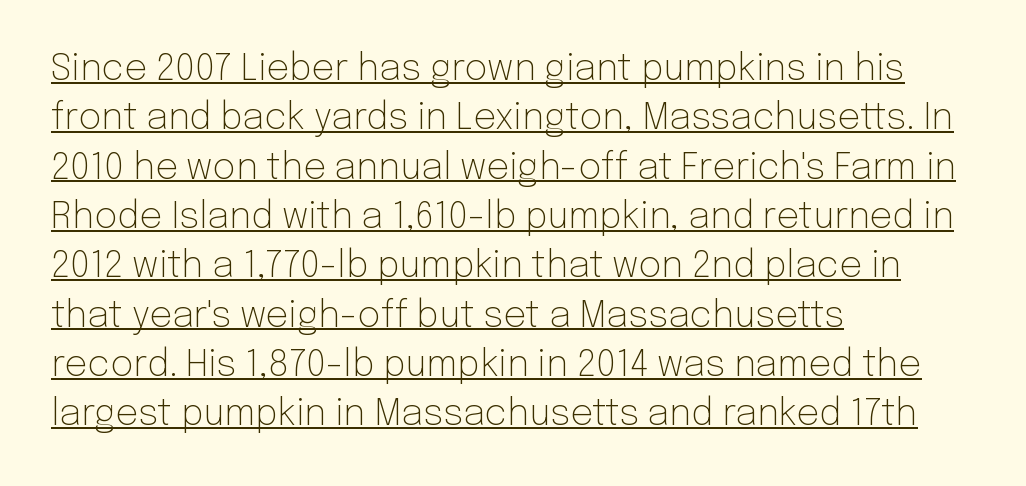
Q: Is the text bold? A: No.
Q: Is the text italic (slanted)? A: No, it is upright.
Q: Is the typeface a serif or a sans-serif typeface? A: Sans-serif.
Q: Is the text underlined? A: Yes.
Q: How is the paragraph aligned? A: Left-aligned.
Q: Is the spacing between letters normal or unusually wide? A: Normal.
Q: Is the spacing between lines tight, normal or loose? A: Normal.
Q: Width (condensed, normal, or wide)? A: Normal.
Q: Stroke contrast? A: Low.
Q: x-height? A: Medium.
Q: Monospaced? A: No.
